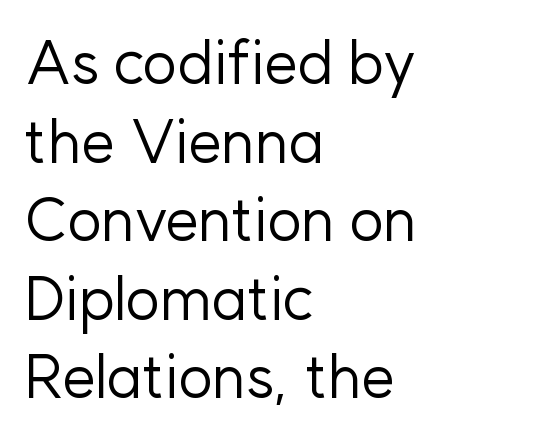
One glance says typical: line gaps are just what's usual. Horizontally, the lines are justified to the leading edge only. If you drew a line through each stem, it would be perfectly vertical. Do the characters align in a grid? No, the font is proportional.
